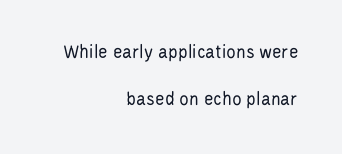
The image shows 20 px text type, upright; set right-aligned, loose line spacing (2.37x), normal letter spacing, not underlined.
